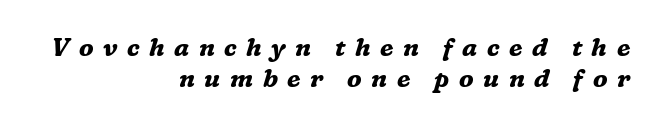
The image shows 25 px bold type, italic (leaning right); set right-aligned, line spacing 1.24x, unusually wide letter spacing (+0.38 em), not underlined.
